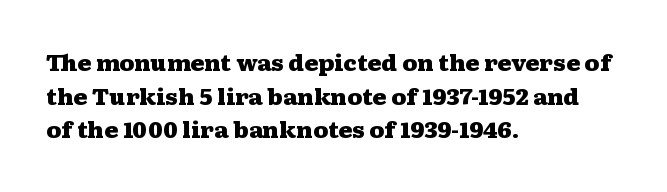
This sample uses plain, unmodified letter spacing. The lines are quadded left. If you measured baseline to baseline, you'd find a middling distance. A dark, heavy texture on the line: the type is bold. Unmarked baselines from the first word to the last.
